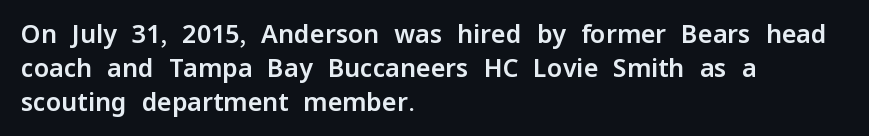
The image shows 25 px text type, upright; set left-aligned, normal line spacing (1.37x), normal letter spacing, not underlined.
